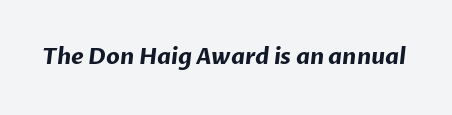
Q: Is the text bold? A: Yes.
Q: Is the text underlined? A: No.
Q: Is the spacing between letters normal or unusually wide? A: Normal.
